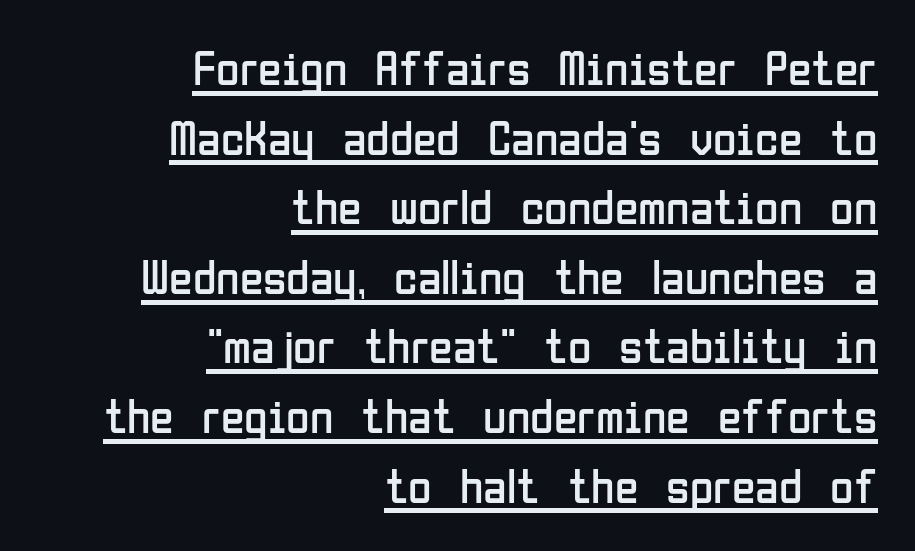
The image shows 48 px regular-weight, condensed sans-serif type, upright; set right-aligned, normal line spacing (1.45x), normal letter spacing, underlined; low stroke contrast and a medium x-height.
